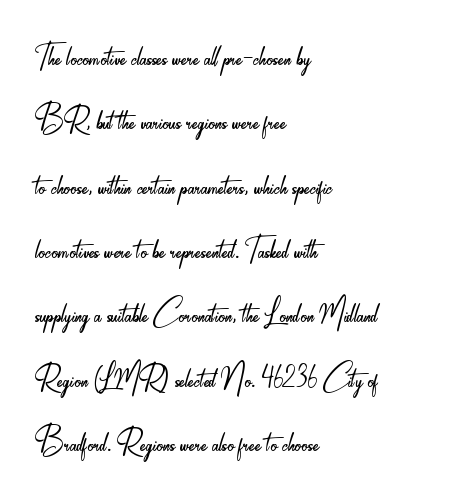
{"serif": "no", "bold": "no", "weight": "light", "width": "condensed", "stroke_contrast": "low", "x_height": "small", "monospaced": "no", "underline": "no", "align": "left", "line_spacing": "normal", "line_spacing_ratio": 1.57, "letter_spacing": "normal", "letter_spacing_em": 0.0, "glyph_px": 41}
